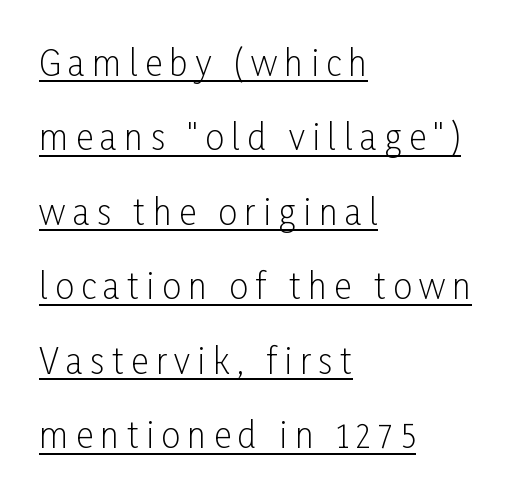
{"serif": "no", "italic": "no", "bold": "no", "weight": "light", "width": "condensed", "stroke_contrast": "low", "x_height": "medium", "monospaced": "no", "underline": "yes", "align": "left", "line_spacing": "loose", "line_spacing_ratio": 2.19, "letter_spacing": "wide", "letter_spacing_em": 0.22, "glyph_px": 34}
